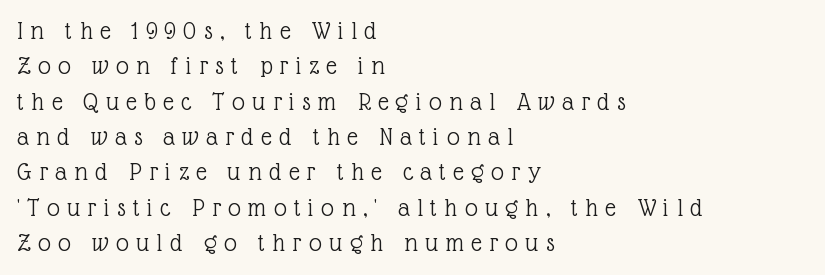
{"italic": "no", "bold": "no", "underline": "no", "align": "left", "line_spacing": "normal", "line_spacing_ratio": 1.36, "letter_spacing": "wide", "letter_spacing_em": 0.29, "glyph_px": 26}
